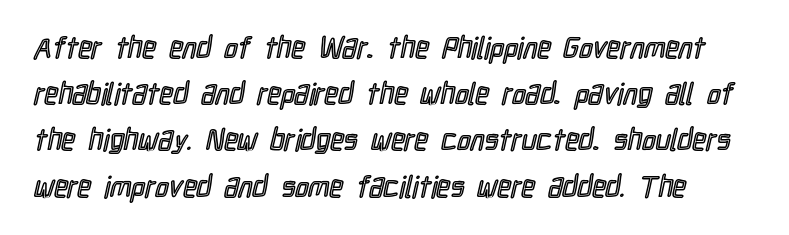
{"width": "condensed", "x_height": "medium", "monospaced": "no", "underline": "no", "line_spacing": "normal", "line_spacing_ratio": 1.54, "letter_spacing": "normal", "letter_spacing_em": 0.0, "glyph_px": 30}
